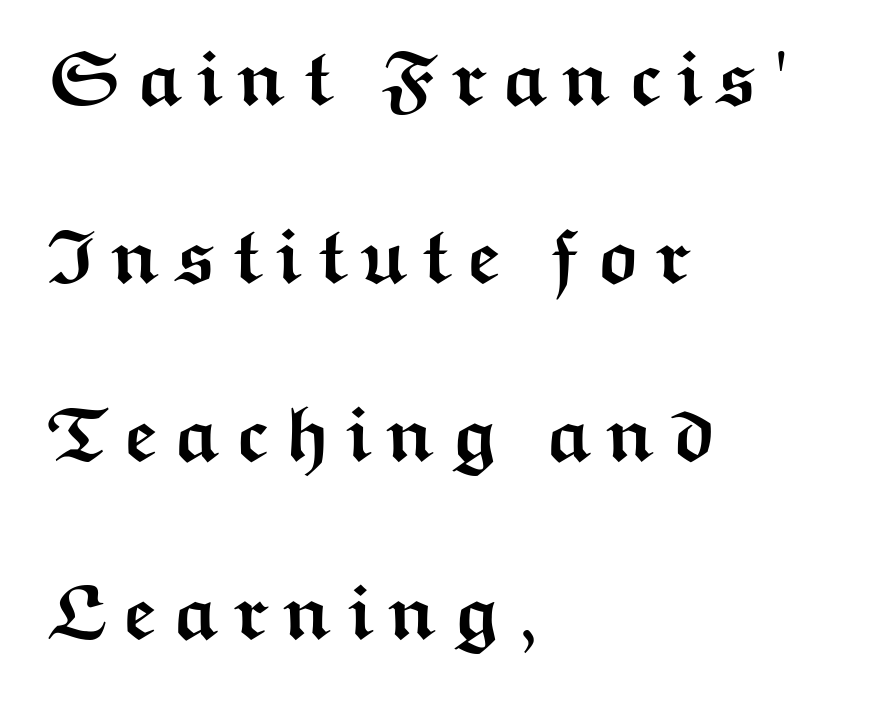
A clean baseline with only descenders dipping below it. These words are printed bold, with thick strokes throughout. Notice the wide empty band between every row — that's loose leading. Tall strokes in this sample are plumb rather than angled.
